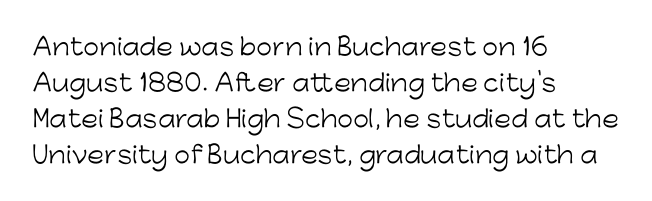
Q: Is the text bold? A: No.
Q: Is the text italic (slanted)? A: No, it is upright.
Q: Is the text underlined? A: No.
Q: How is the paragraph aligned? A: Left-aligned.
Q: Is the spacing between letters normal or unusually wide? A: Normal.
Q: Is the spacing between lines tight, normal or loose? A: Normal.
